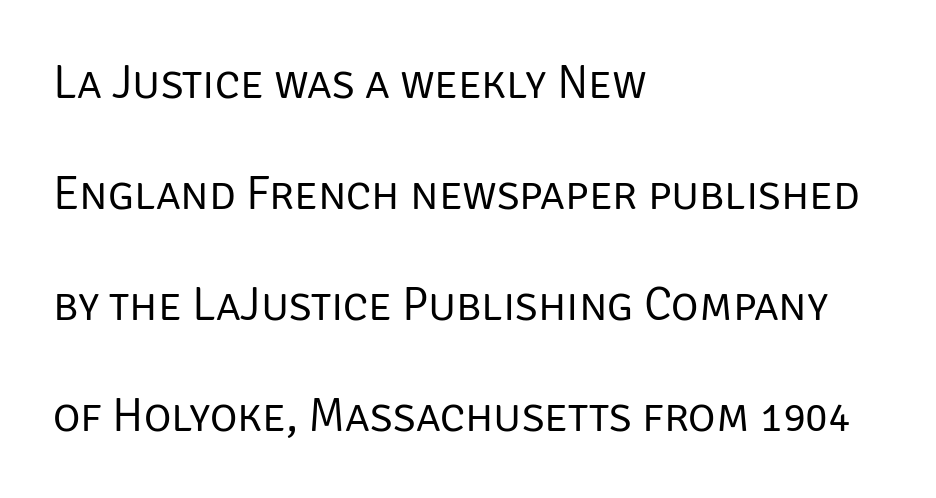
Q: Is the text bold? A: No.
Q: Is the text italic (slanted)? A: No, it is upright.
Q: Is the typeface a serif or a sans-serif typeface? A: Sans-serif.
Q: Is the text underlined? A: No.
Q: How is the paragraph aligned? A: Left-aligned.
Q: Is the spacing between letters normal or unusually wide? A: Normal.
Q: Is the spacing between lines tight, normal or loose? A: Loose.
Q: Width (condensed, normal, or wide)? A: Normal.
Q: Stroke contrast? A: Low.
Q: x-height? A: Large.
Q: Monospaced? A: No.
